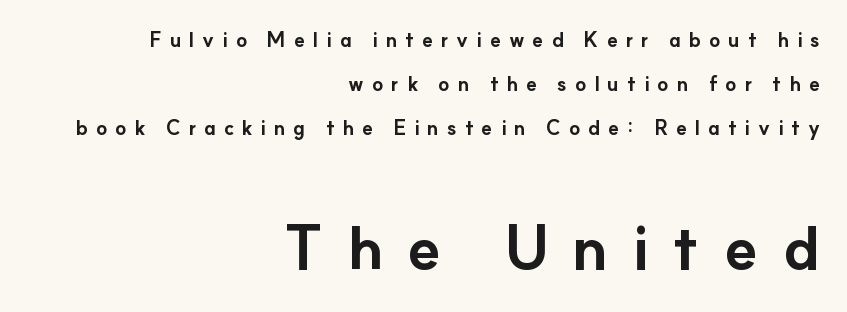
Q: Is the text bold? A: Yes.
Q: Is the text italic (slanted)? A: No, it is upright.
Q: Is the typeface a serif or a sans-serif typeface? A: Sans-serif.
Q: Is the text underlined? A: No.
Q: How is the paragraph aligned? A: Right-aligned.
Q: Is the spacing between letters normal or unusually wide? A: Unusually wide.
Q: Is the spacing between lines tight, normal or loose? A: Loose.
Q: Which block of text is set in a larger size, the first (top) or the second (bottom)? A: The second (bottom) one.
Q: Width (condensed, normal, or wide)? A: Normal.
Q: Stroke contrast? A: Low.
Q: x-height? A: Small.
Q: Monospaced? A: No.
